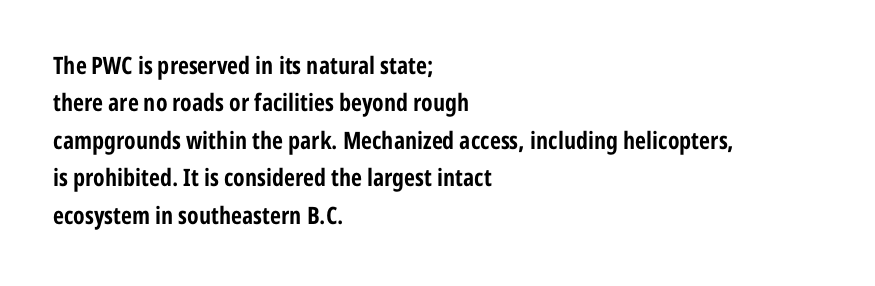
Q: Is the text bold? A: Yes.
Q: Is the text italic (slanted)? A: No, it is upright.
Q: Is the text underlined? A: No.
Q: How is the paragraph aligned? A: Left-aligned.
Q: Is the spacing between letters normal or unusually wide? A: Normal.
Q: Is the spacing between lines tight, normal or loose? A: Normal.
